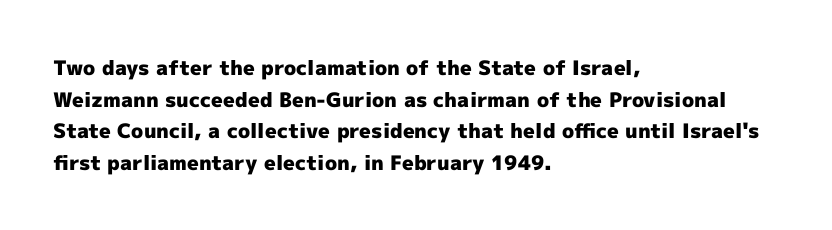
{"italic": "no", "bold": "yes", "underline": "no", "align": "left", "line_spacing": "normal", "line_spacing_ratio": 1.58, "letter_spacing": "normal", "letter_spacing_em": 0.0, "glyph_px": 20}
